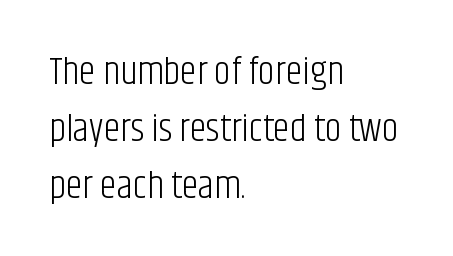
{"serif": "no", "italic": "no", "bold": "no", "weight": "light", "width": "condensed", "stroke_contrast": "low", "x_height": "large", "monospaced": "no", "underline": "no", "align": "left", "line_spacing": "normal", "line_spacing_ratio": 1.5, "letter_spacing": "normal", "letter_spacing_em": 0.0, "glyph_px": 38}
